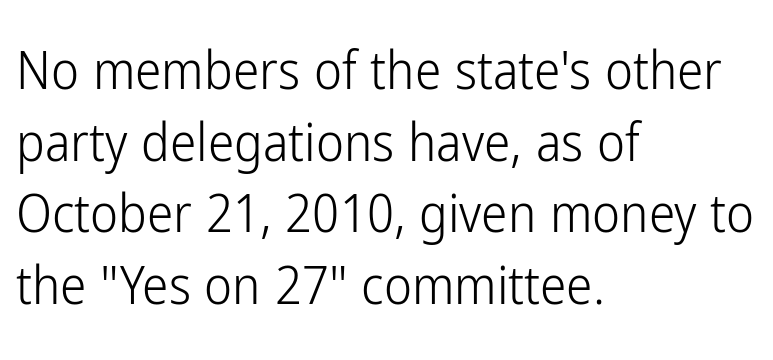
Q: Is the text bold? A: No.
Q: Is the text italic (slanted)? A: No, it is upright.
Q: Is the typeface a serif or a sans-serif typeface? A: Sans-serif.
Q: Is the text underlined? A: No.
Q: How is the paragraph aligned? A: Left-aligned.
Q: Is the spacing between letters normal or unusually wide? A: Normal.
Q: Is the spacing between lines tight, normal or loose? A: Normal.
Q: Width (condensed, normal, or wide)? A: Condensed.
Q: Stroke contrast? A: Low.
Q: x-height? A: Medium.
Q: Monospaced? A: No.
